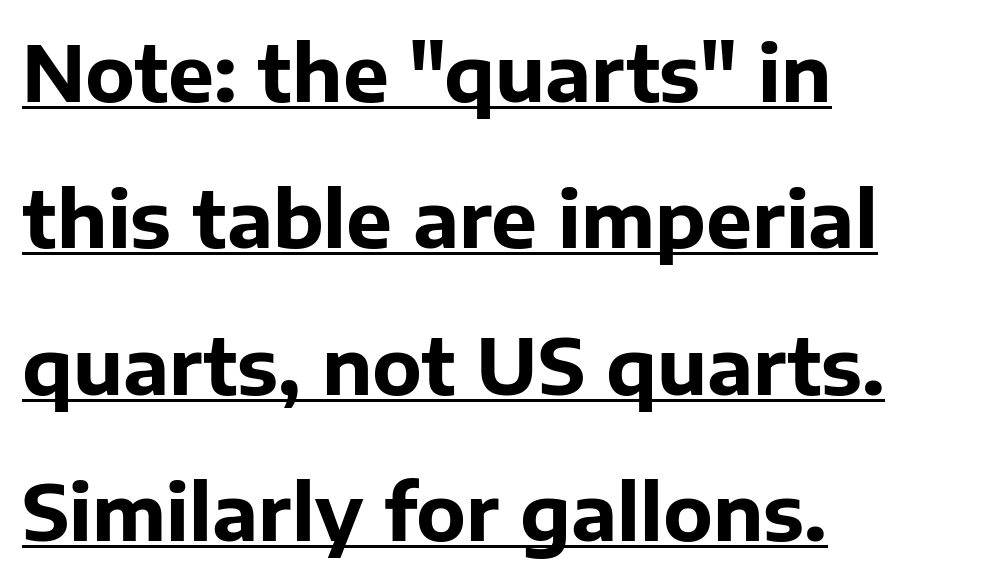
Q: Is the text bold? A: Yes.
Q: Is the text italic (slanted)? A: No, it is upright.
Q: Is the typeface a serif or a sans-serif typeface? A: Sans-serif.
Q: Is the text underlined? A: Yes.
Q: How is the paragraph aligned? A: Left-aligned.
Q: Is the spacing between letters normal or unusually wide? A: Normal.
Q: Is the spacing between lines tight, normal or loose? A: Loose.
Q: Width (condensed, normal, or wide)? A: Normal.
Q: Stroke contrast? A: Low.
Q: x-height? A: Medium.
Q: Monospaced? A: No.
